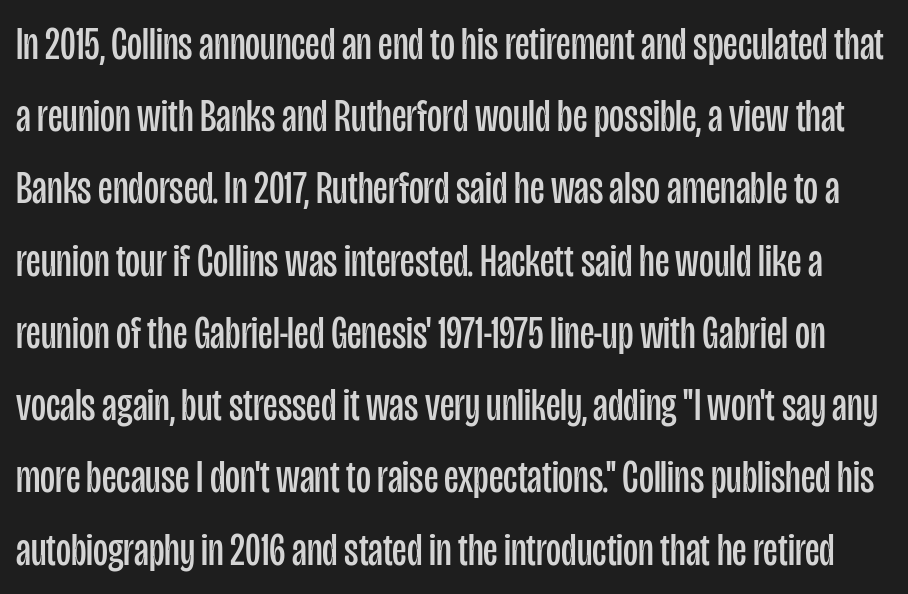
The image shows 46 px regular-weight, condensed sans-serif type, upright; set normal line spacing (1.57x), normal letter spacing, not underlined; low stroke contrast and a large x-height.
